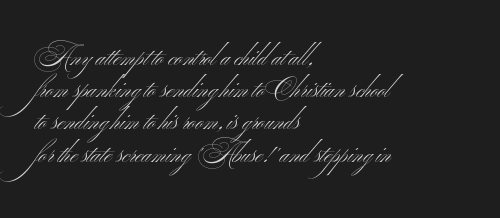
Q: Is the text bold? A: No.
Q: Is the text underlined? A: No.
Q: How is the paragraph aligned? A: Left-aligned.
Q: Is the spacing between letters normal or unusually wide? A: Normal.
Q: Is the spacing between lines tight, normal or loose? A: Normal.
